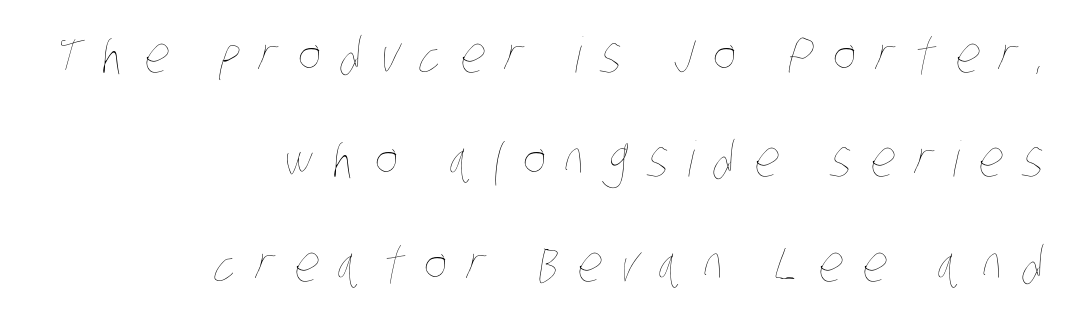
The image shows 49 px thin, condensed type; set right-aligned, loose line spacing (2.13x), unusually wide letter spacing (+0.4 em), not underlined; low stroke contrast and a large x-height.
